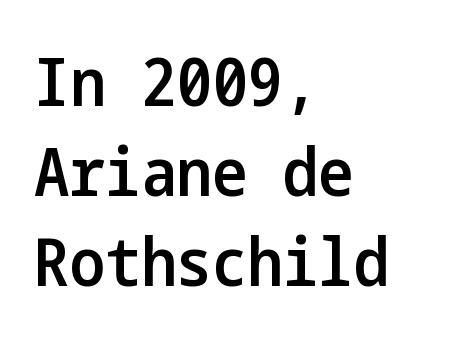
The image shows 67 px semibold, condensed sans-serif type, upright; set left-aligned, normal line spacing (1.34x), normal letter spacing, not underlined; low stroke contrast and a medium x-height.
